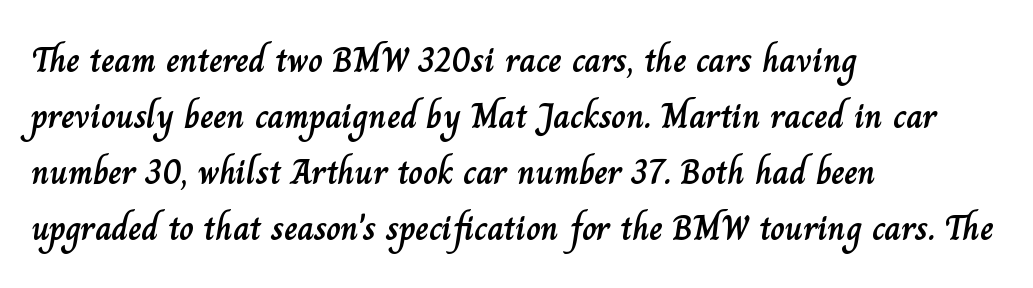
{"width": "normal", "stroke_contrast": "low", "x_height": "small", "monospaced": "no", "underline": "no", "align": "left", "line_spacing": "normal", "line_spacing_ratio": 1.56, "letter_spacing": "normal", "letter_spacing_em": 0.0, "glyph_px": 36}
